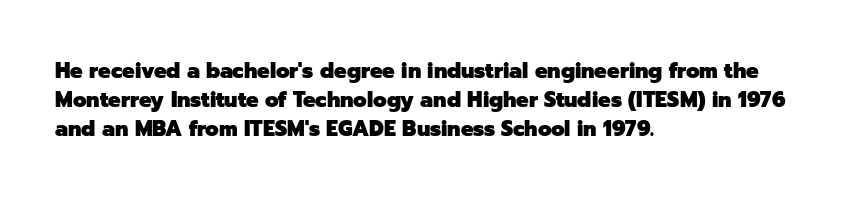
The image shows 21 px bold type, upright; set left-aligned, normal line spacing (1.38x), normal letter spacing, not underlined.
